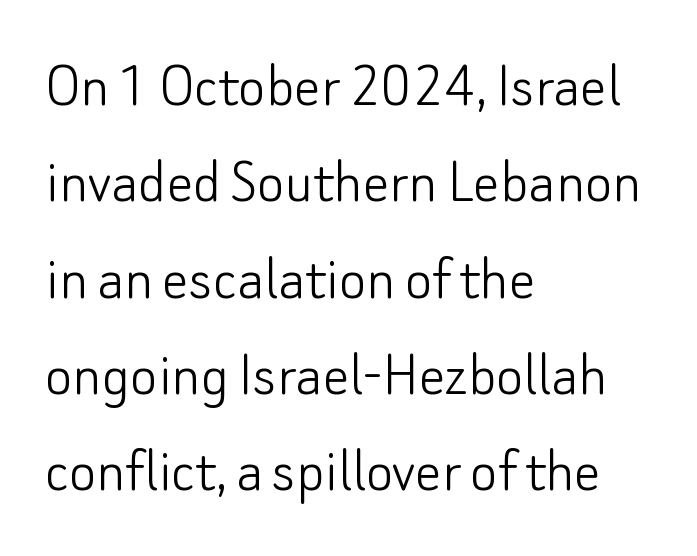
The image shows 66 px light sans-serif type, upright; set left-aligned, normal line spacing (1.46x), normal letter spacing, not underlined; low stroke contrast and a small x-height.
